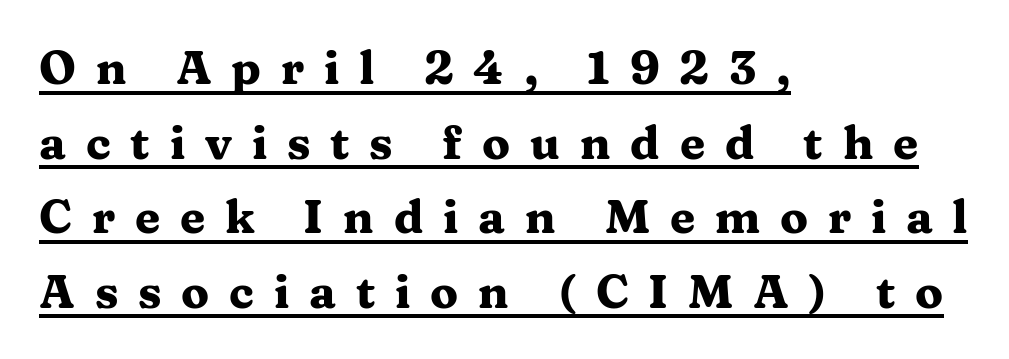
The image shows 46 px heavy, wide serif type, upright; set left-aligned, normal line spacing (1.62x), unusually wide letter spacing (+0.43 em), underlined; medium stroke contrast and a medium x-height.
